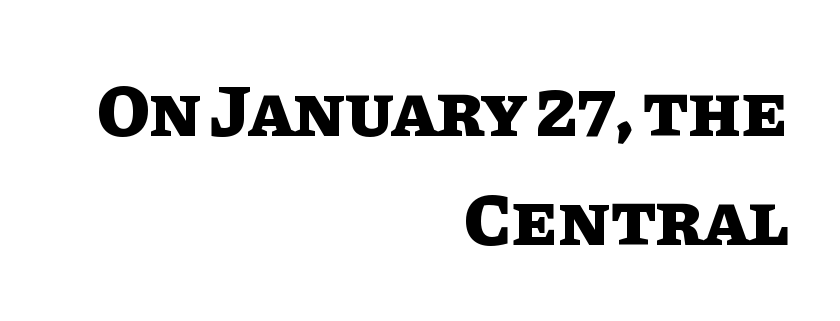
{"italic": "no", "bold": "yes", "weight": "heavy", "width": "normal", "stroke_contrast": "low", "x_height": "large", "monospaced": "no", "underline": "no", "align": "right", "line_spacing": "normal", "line_spacing_ratio": 1.45, "letter_spacing": "normal", "letter_spacing_em": 0.0, "glyph_px": 75}
